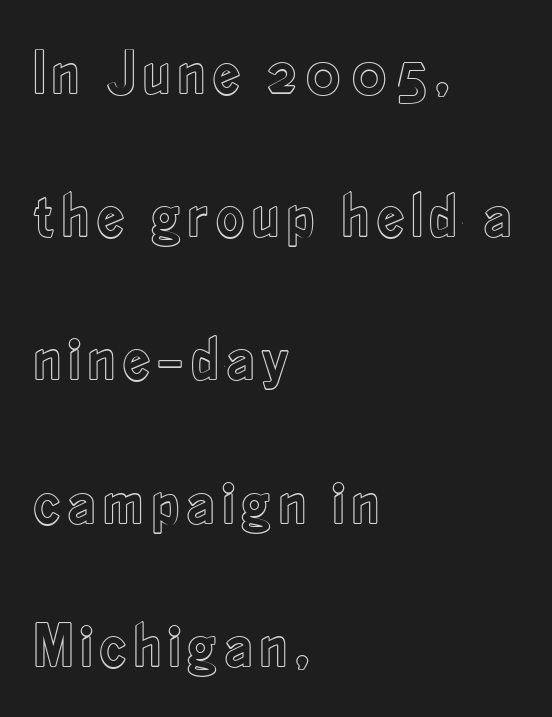
{"italic": "no", "width": "condensed", "x_height": "small", "monospaced": "no", "underline": "no", "align": "left", "line_spacing": "loose", "line_spacing_ratio": 2.31, "glyph_px": 62}
